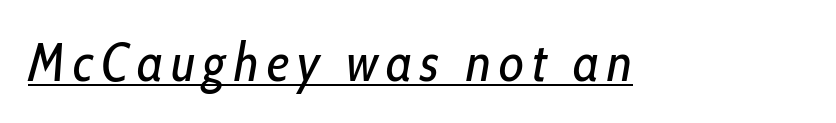
Character widths vary here, with narrow letters taking less room than wide ones. Is the type heavy? It reads as light-to-regular instead. Characters are canted at an angle relative to the baseline's perpendicular. Is there an underline? Yes — a line sits under the letters.
